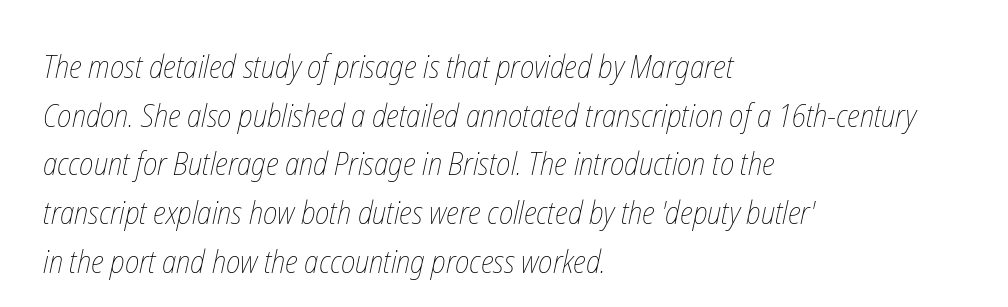
Lines of text with bare space underneath. The cut favours lightness, reaching ordinary text weight at its darkest. Alignment: flush left. Is this a fixed-width face? No — the glyphs have proportional, varying widths. Vertical spacing — default. Standard letterfit; no display-style spreading of the glyphs.
